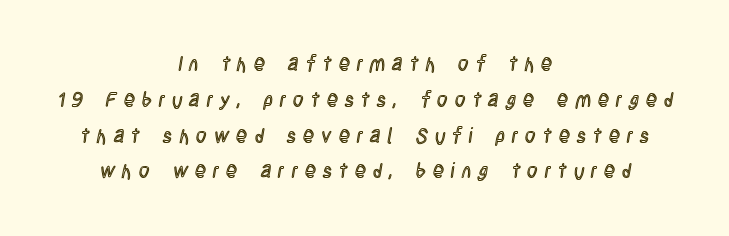
Q: Is the text italic (slanted)? A: Yes.
Q: Is the text underlined? A: No.
Q: How is the paragraph aligned? A: Centered.
Q: Is the spacing between letters normal or unusually wide? A: Unusually wide.
